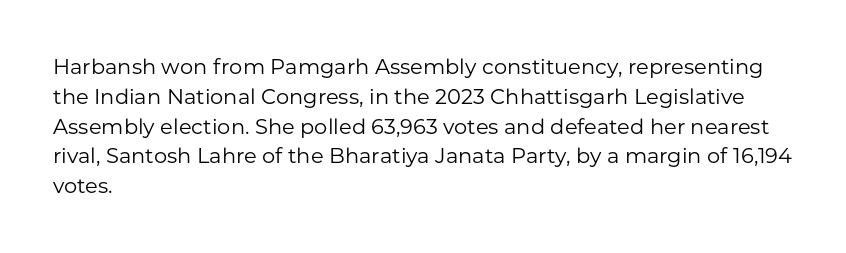
{"italic": "no", "bold": "no", "underline": "no", "align": "left", "line_spacing": "normal", "line_spacing_ratio": 1.42, "letter_spacing": "normal", "letter_spacing_em": 0.0, "glyph_px": 21}
